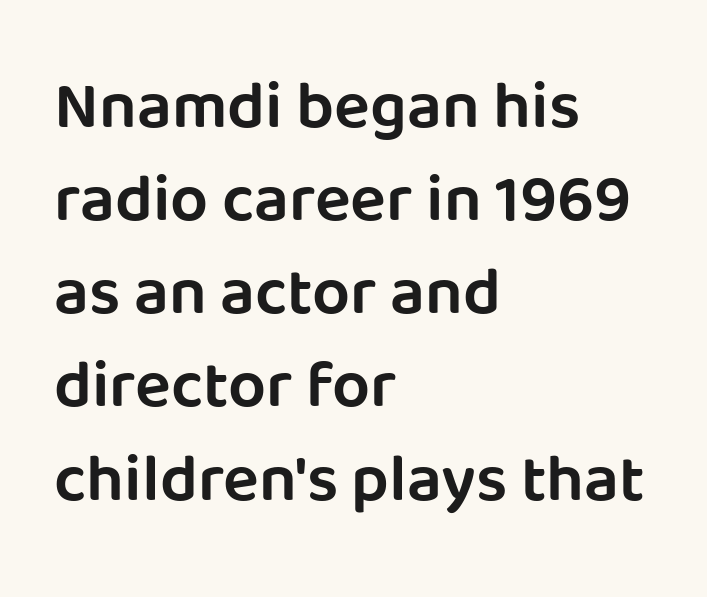
{"serif": "no", "italic": "no", "bold": "semi", "weight": "semibold", "width": "normal", "stroke_contrast": "low", "x_height": "large", "monospaced": "no", "underline": "no", "align": "left", "line_spacing": "normal", "line_spacing_ratio": 1.39, "letter_spacing": "normal", "letter_spacing_em": 0.0, "glyph_px": 67}
